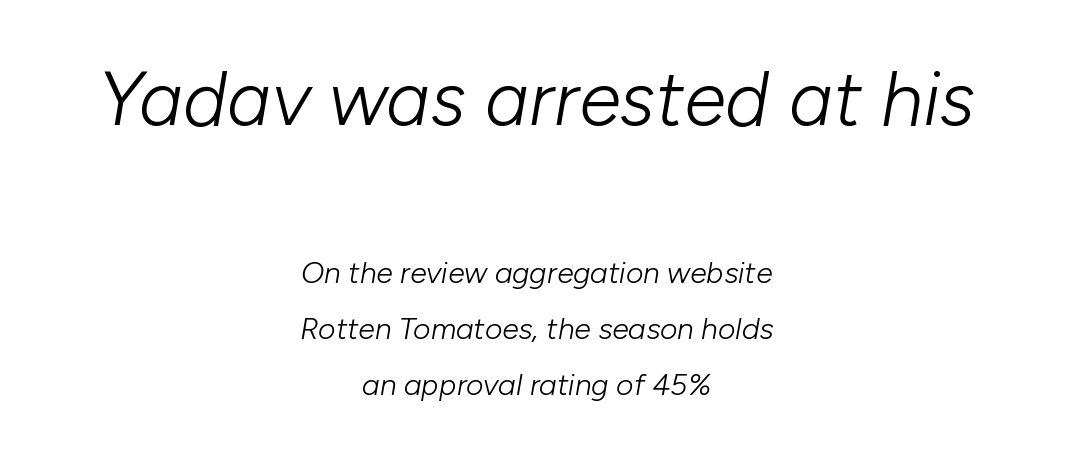
Does extra space separate the letters? No, they use regular spacing. Each stroke keeps to a modest, everyday thickness or less. Does the bottom block carry the larger type? No, the top block does. The typesetter chose a symmetrical, centered arrangement here. The whole block is typeset with a tilt. Character widths vary here, with narrow letters taking less room than wide ones.
